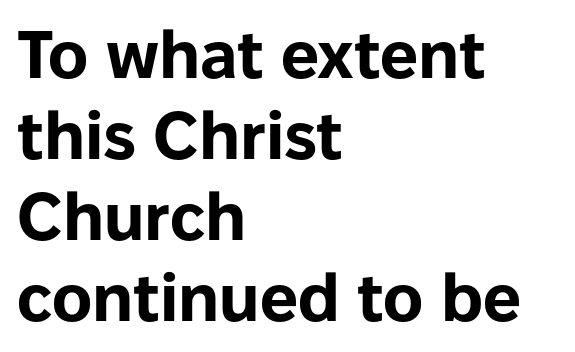
Q: Is the text bold? A: Yes.
Q: Is the text italic (slanted)? A: No, it is upright.
Q: Is the typeface a serif or a sans-serif typeface? A: Sans-serif.
Q: Is the text underlined? A: No.
Q: How is the paragraph aligned? A: Left-aligned.
Q: Is the spacing between letters normal or unusually wide? A: Normal.
Q: Width (condensed, normal, or wide)? A: Normal.
Q: Stroke contrast? A: Low.
Q: x-height? A: Medium.
Q: Monospaced? A: No.
